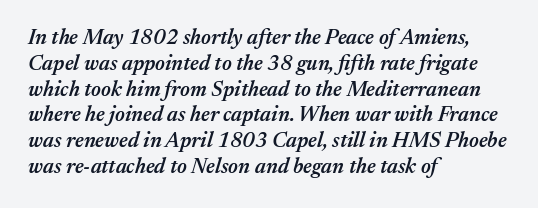
The image shows 21 px text type, italic (leaning right); set left-aligned, line spacing 1.23x, normal letter spacing, not underlined.
